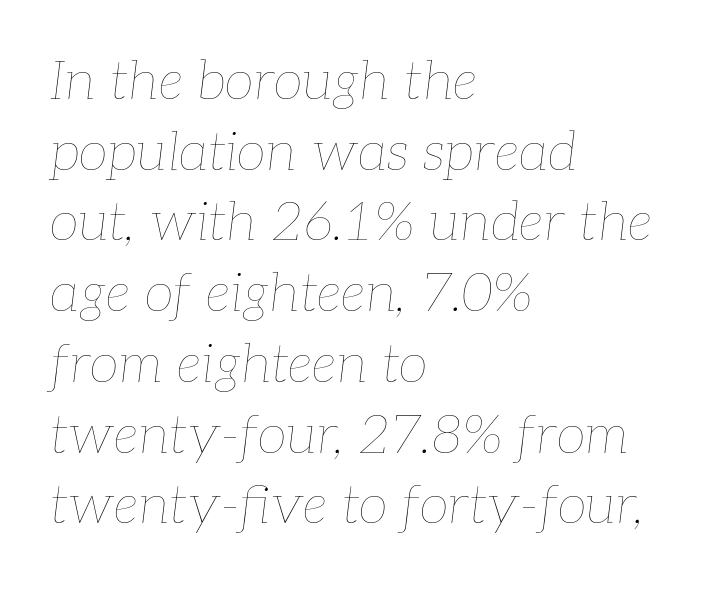
Q: Is the text bold? A: No.
Q: Is the text italic (slanted)? A: Yes, it leans right by about 7 degrees.
Q: Is the text underlined? A: No.
Q: How is the paragraph aligned? A: Left-aligned.
Q: Is the spacing between letters normal or unusually wide? A: Normal.
Q: Is the spacing between lines tight, normal or loose? A: Normal.
Q: Width (condensed, normal, or wide)? A: Normal.
Q: Stroke contrast? A: Low.
Q: x-height? A: Medium.
Q: Monospaced? A: No.
